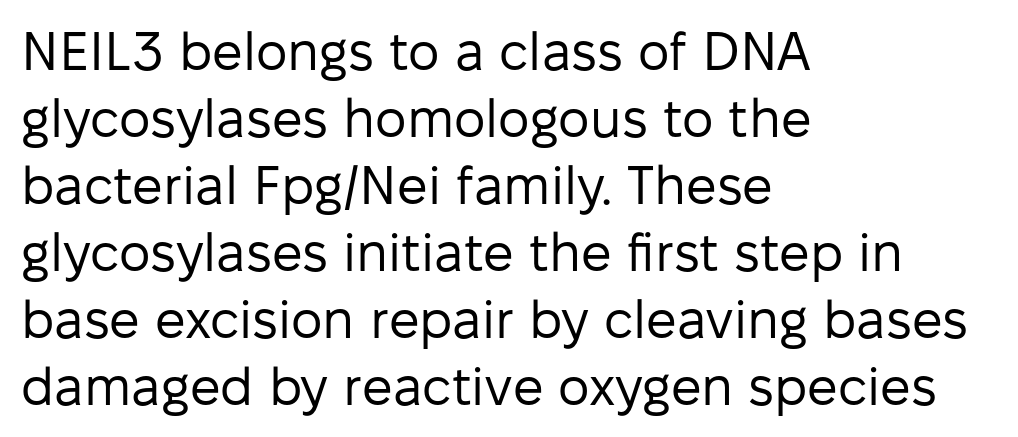
Look at the tracking — it's just the regular setting, nothing added. All the whitespace from short lines collects on the right. The font's upright variant was chosen for this text. Does the type have serifs? No, each stem ends abruptly.
